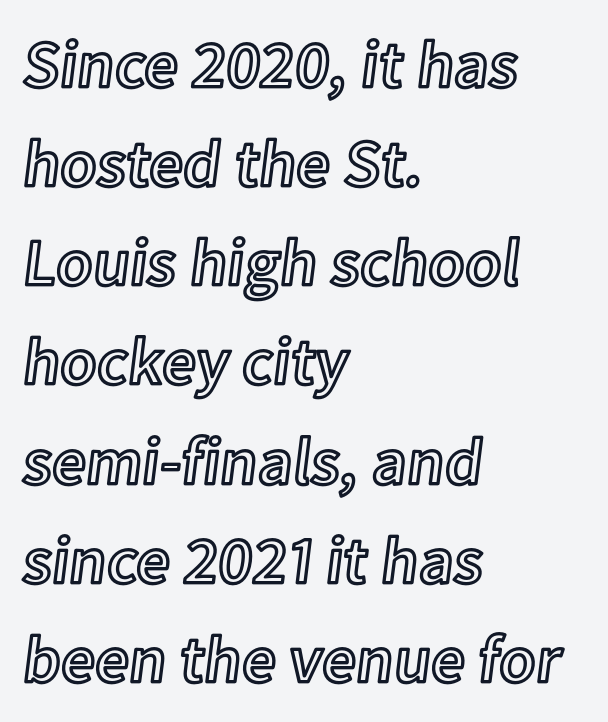
{"width": "normal", "x_height": "medium", "monospaced": "no", "underline": "no", "align": "left", "line_spacing": "normal", "line_spacing_ratio": 1.48, "letter_spacing": "normal", "letter_spacing_em": 0.0, "glyph_px": 67}
